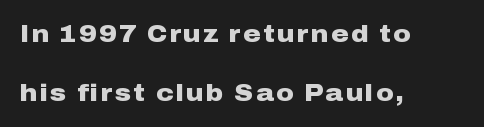
The image shows 24 px bold type, upright; set left-aligned, loose line spacing (2.44x), not underlined.
